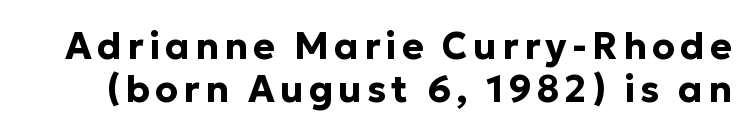
Q: Is the text bold? A: Yes.
Q: Is the text italic (slanted)? A: No, it is upright.
Q: Is the typeface a serif or a sans-serif typeface? A: Sans-serif.
Q: Is the text underlined? A: No.
Q: Is the spacing between lines tight, normal or loose? A: Tight.
Q: Width (condensed, normal, or wide)? A: Normal.
Q: Stroke contrast? A: Low.
Q: x-height? A: Medium.
Q: Monospaced? A: No.
